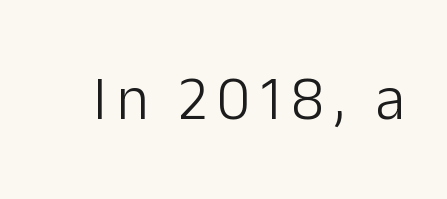
Posture: straight, roman, zero tilt. These lines are rendered in a variable-pitch font. Bold? No — there's no thickening of the strokes. Rule under the text: the space is simply empty. What kind of face is this? One without serifs — a sans.
